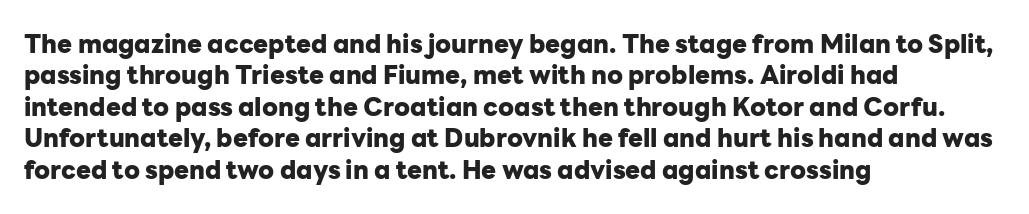
{"italic": "no", "bold": "yes", "underline": "no", "align": "left", "line_spacing": "normal", "line_spacing_ratio": 1.26, "letter_spacing": "normal", "letter_spacing_em": 0.0, "glyph_px": 25}
